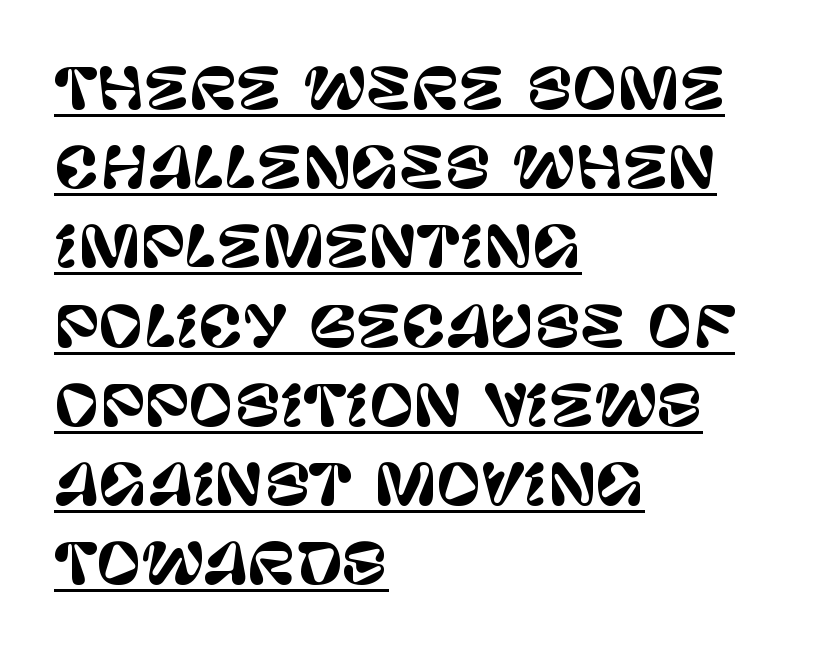
The image shows 55 px sans-serif type; set left-aligned, normal line spacing (1.44x), normal letter spacing, underlined; low stroke contrast and a large x-height.
